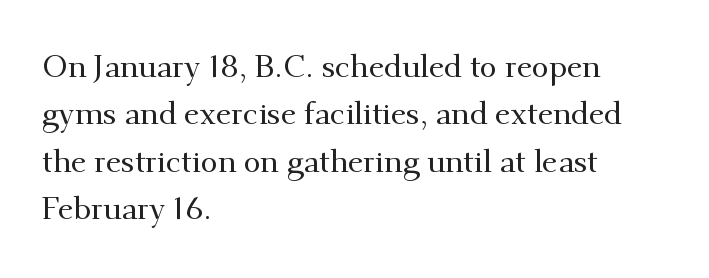
{"serif": "yes", "italic": "no", "width": "normal", "stroke_contrast": "medium", "x_height": "small", "monospaced": "no", "underline": "no", "align": "left", "line_spacing": "normal", "line_spacing_ratio": 1.53, "letter_spacing": "normal", "letter_spacing_em": 0.0, "glyph_px": 31}
